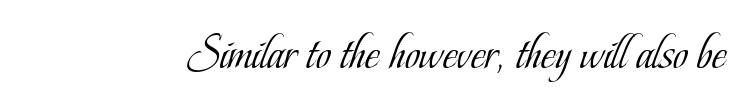
The image shows 51 px light, condensed serif type; set normal letter spacing, not underlined; low stroke contrast and a small x-height.
